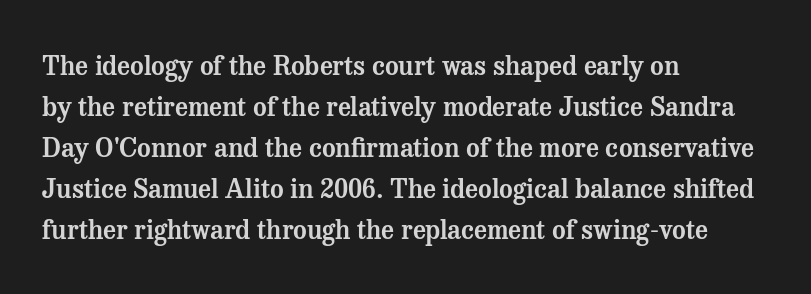
Q: Is the text italic (slanted)? A: No, it is upright.
Q: Is the text underlined? A: No.
Q: How is the paragraph aligned? A: Left-aligned.
Q: Is the spacing between letters normal or unusually wide? A: Normal.
Q: Is the spacing between lines tight, normal or loose? A: Normal.
